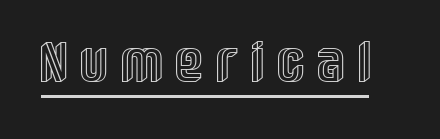
The image shows 56 px condensed type, upright; set unusually wide letter spacing (+0.29 em), underlined; a large x-height.
